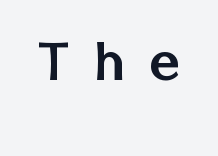
{"serif": "no", "italic": "no", "width": "normal", "stroke_contrast": "low", "x_height": "medium", "monospaced": "no", "underline": "no", "letter_spacing": "wide", "letter_spacing_em": 0.38, "glyph_px": 64}
